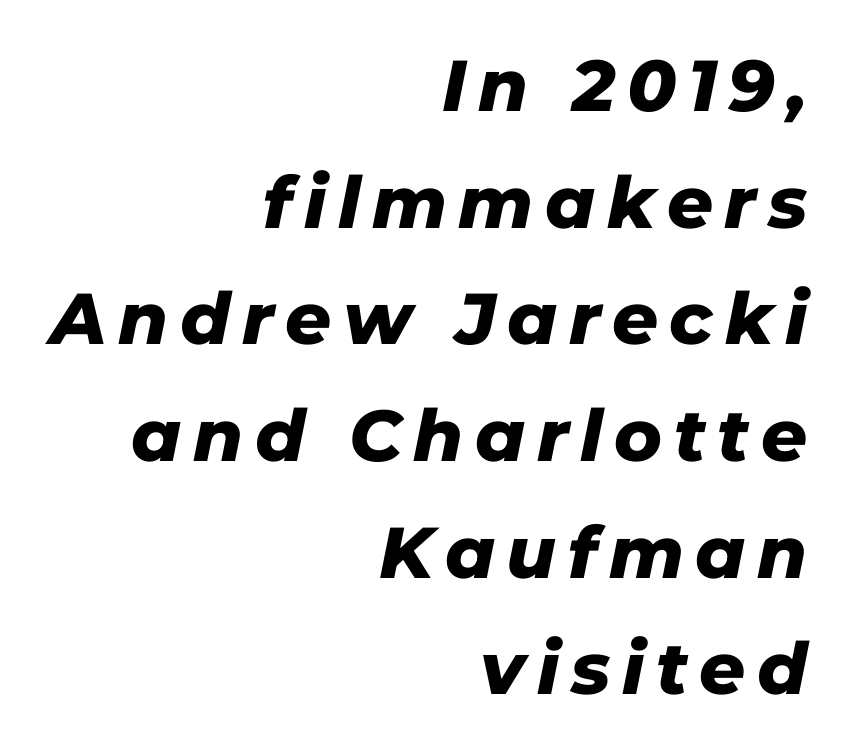
The passage is arranged like a letterhead date or caption credit — flush right. These words are printed bold, with thick strokes throughout. You could not count columns in this text — the font is proportionally spaced. The strip under each line holds only bare page. Observe the lean: these are italic letterforms.
